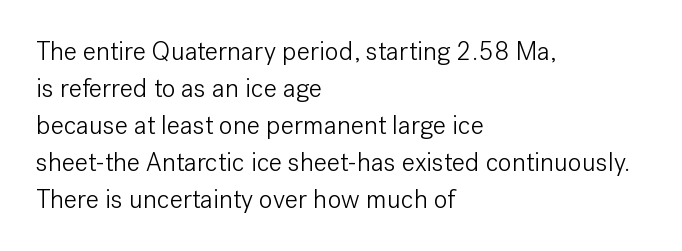
Q: Is the text bold? A: No.
Q: Is the text italic (slanted)? A: No, it is upright.
Q: Is the text underlined? A: No.
Q: How is the paragraph aligned? A: Left-aligned.
Q: Is the spacing between letters normal or unusually wide? A: Normal.
Q: Is the spacing between lines tight, normal or loose? A: Normal.
